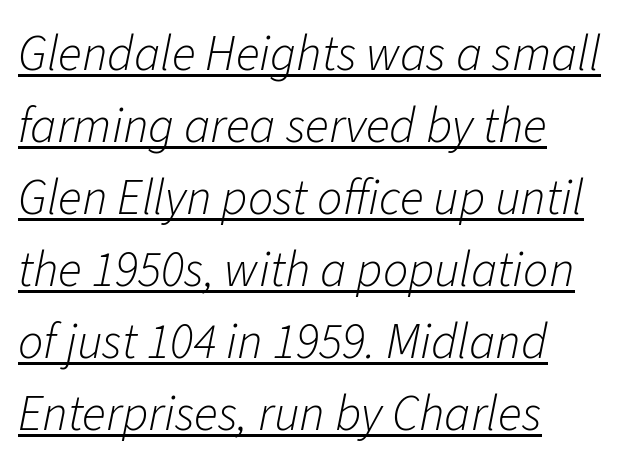
Q: Is the text bold? A: No.
Q: Is the text italic (slanted)? A: Yes, it leans right by about 11 degrees.
Q: Is the text underlined? A: Yes.
Q: How is the paragraph aligned? A: Left-aligned.
Q: Is the spacing between letters normal or unusually wide? A: Normal.
Q: Is the spacing between lines tight, normal or loose? A: Normal.
Q: Width (condensed, normal, or wide)? A: Normal.
Q: Stroke contrast? A: Low.
Q: x-height? A: Medium.
Q: Monospaced? A: No.
